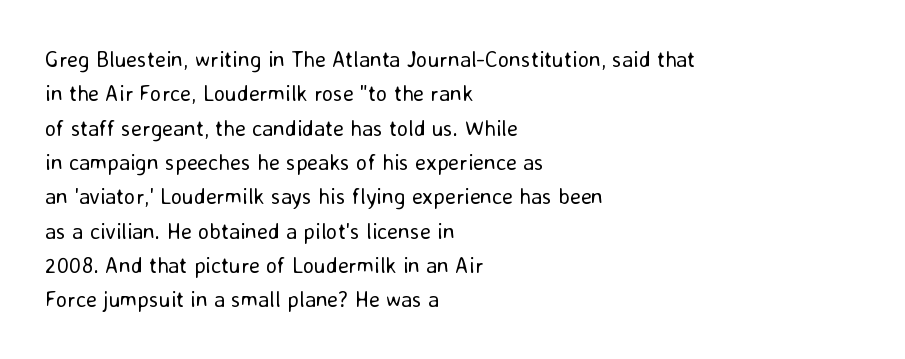
The image shows 22 px text type, upright; set left-aligned, normal line spacing (1.56x), normal letter spacing, not underlined.
